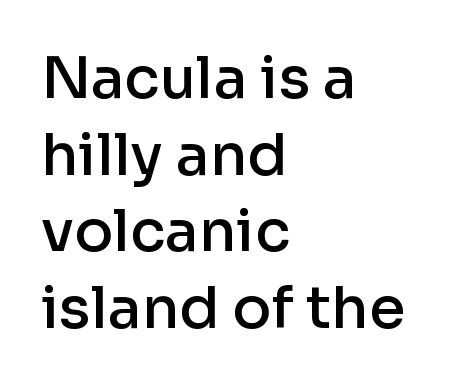
The image shows 58 px semibold sans-serif type, upright; set left-aligned, normal line spacing (1.32x), normal letter spacing, not underlined; low stroke contrast and a medium x-height.
